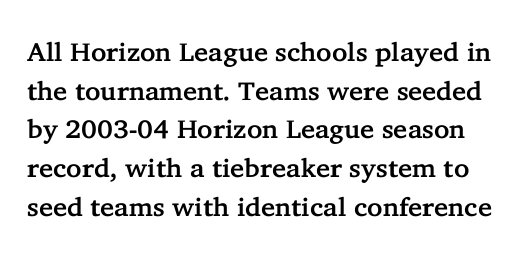
The image shows 26 px text type, upright; set normal line spacing (1.49x), normal letter spacing, not underlined.
